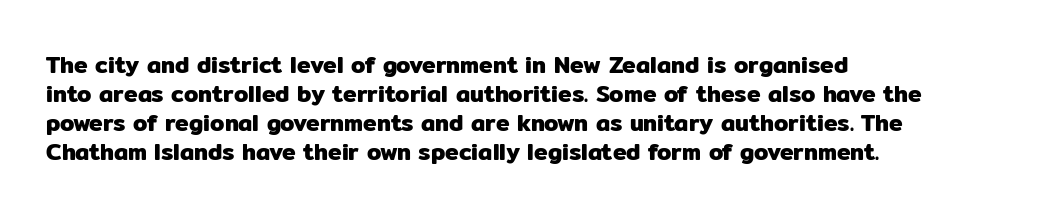
The image shows 23 px text type, upright; set left-aligned, normal line spacing (1.26x), normal letter spacing, not underlined.
